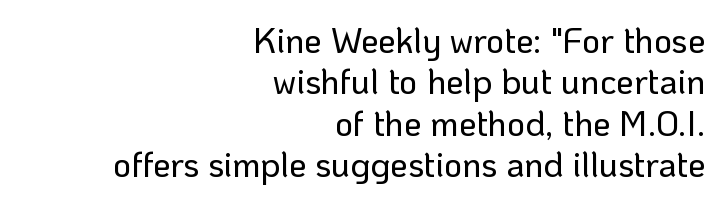
The image shows 35 px sans-serif type, upright; set right-aligned, line spacing 1.18x, normal letter spacing, not underlined; low stroke contrast and a medium x-height.
